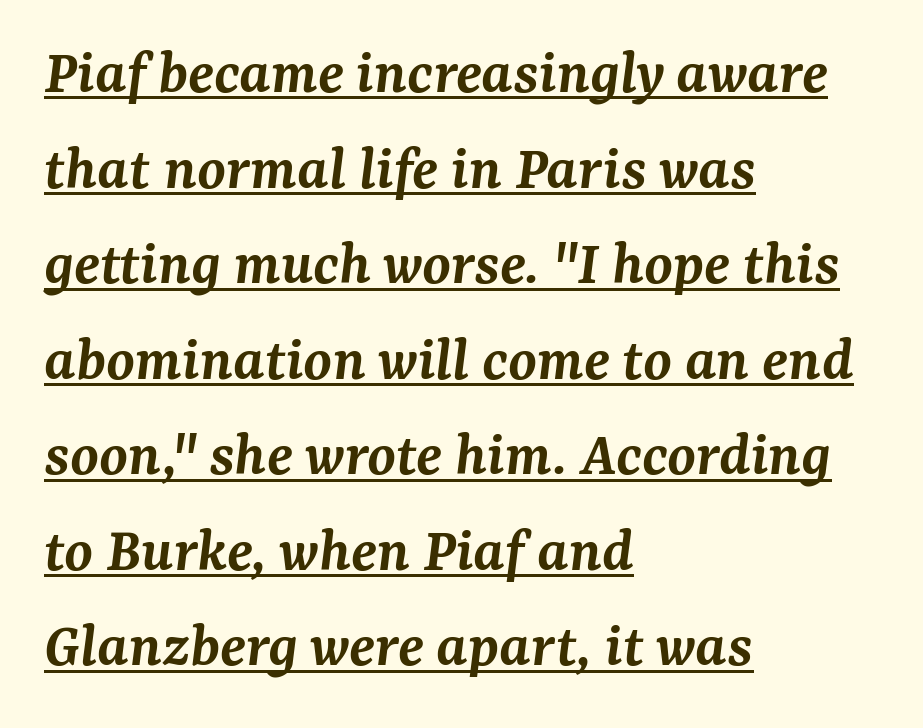
{"serif": "yes", "italic": "yes", "lean": "right", "slant_degrees": 7, "bold": "semi", "weight": "semibold", "width": "normal", "stroke_contrast": "medium", "x_height": "medium", "monospaced": "no", "underline": "yes", "align": "left", "line_spacing": "normal", "line_spacing_ratio": 1.47, "letter_spacing": "normal", "letter_spacing_em": 0.0, "glyph_px": 65}
